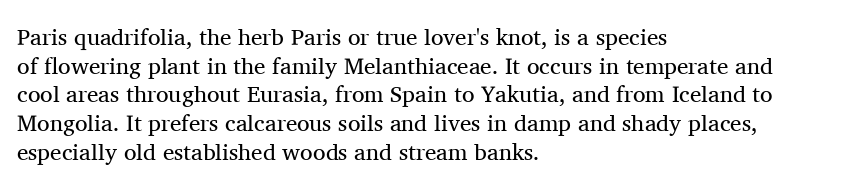
The image shows 23 px text type, upright; set left-aligned, normal line spacing (1.25x), normal letter spacing, not underlined.
